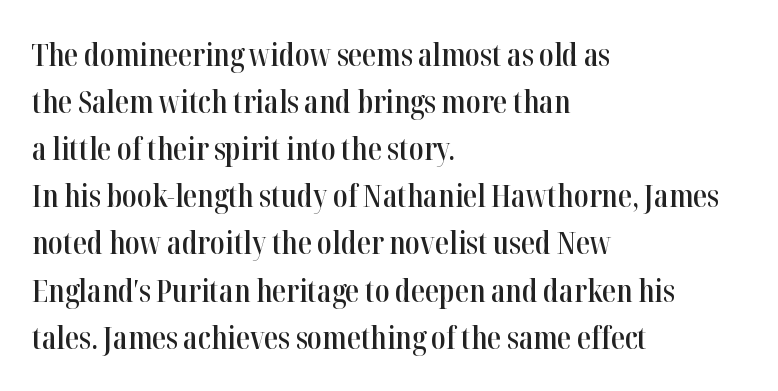
{"serif": "yes", "italic": "no", "bold": "semi", "weight": "semibold", "width": "condensed", "stroke_contrast": "high", "x_height": "medium", "monospaced": "no", "underline": "no", "align": "left", "line_spacing": "normal", "line_spacing_ratio": 1.52, "letter_spacing": "normal", "letter_spacing_em": 0.0, "glyph_px": 31}
